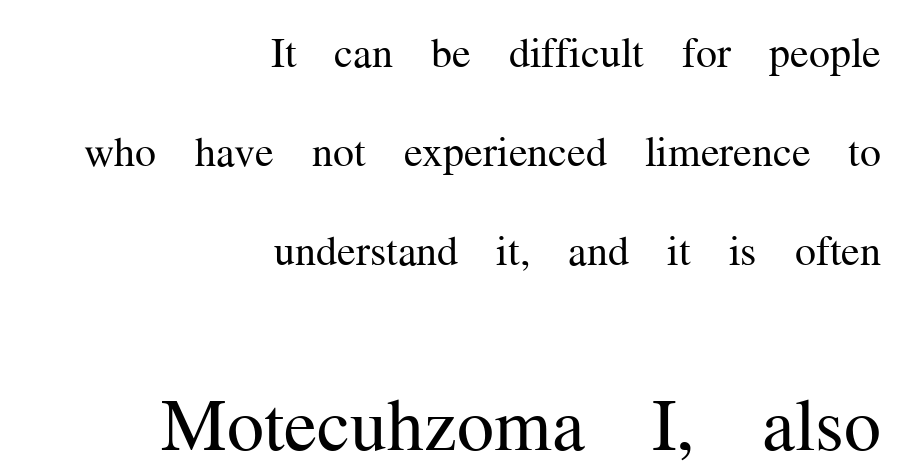
This sample uses plain, unmodified letter spacing. Bigger letters appear in the bottom chunk; the top chunk is reduced. The characters are drawn with everyday or finer stroke widths. Note: serifs present on the glyphs. A bare baseline throughout the passage.
